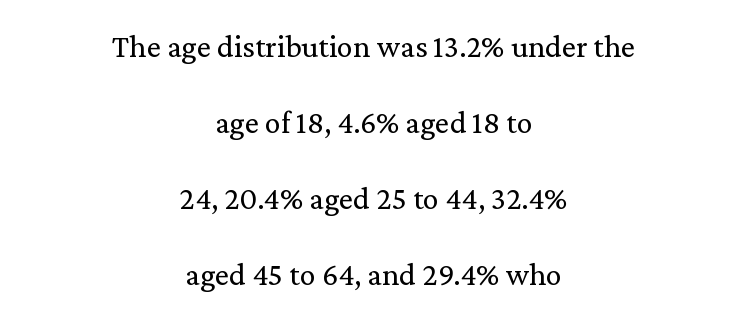
Q: Is the text bold? A: No.
Q: Is the text italic (slanted)? A: No, it is upright.
Q: Is the typeface a serif or a sans-serif typeface? A: Serif.
Q: Is the text underlined? A: No.
Q: How is the paragraph aligned? A: Centered.
Q: Is the spacing between letters normal or unusually wide? A: Normal.
Q: Is the spacing between lines tight, normal or loose? A: Loose.
Q: Width (condensed, normal, or wide)? A: Normal.
Q: Stroke contrast? A: Low.
Q: x-height? A: Medium.
Q: Monospaced? A: No.
